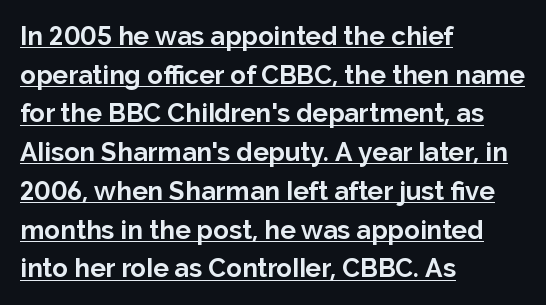
{"italic": "no", "bold": "yes", "underline": "yes", "align": "left", "line_spacing": "normal", "line_spacing_ratio": 1.49, "letter_spacing": "normal", "letter_spacing_em": 0.0, "glyph_px": 26}
